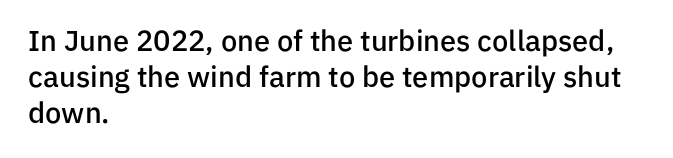
The image shows 29 px semibold sans-serif type, upright; set left-aligned, line spacing 1.24x, normal letter spacing, not underlined; low stroke contrast and a medium x-height.
